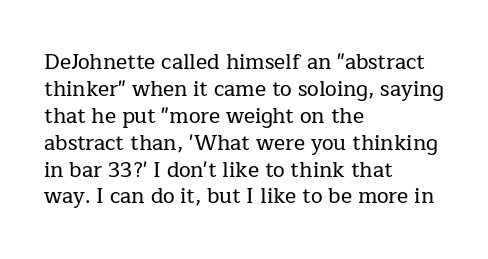
The image shows 21 px text type, upright; set left-aligned, normal line spacing (1.28x), normal letter spacing, not underlined.
